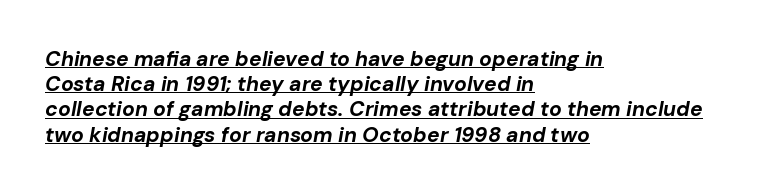
A student would call this left alignment; a typographer would say flush left, rag right. This is heavy type, rendered in bold. How are the letters spaced? Ordinarily, with no added tracking. Emphasis-style slanted type is in use.
